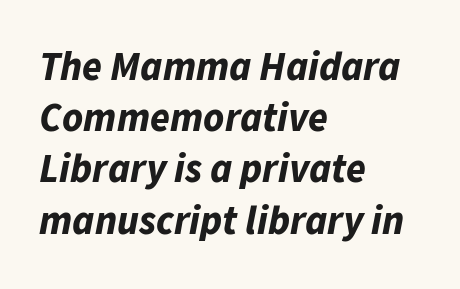
The image shows 40 px bold type, italic (leaning right); set left-aligned, normal line spacing (1.28x), normal letter spacing, not underlined; low stroke contrast and a medium x-height.
